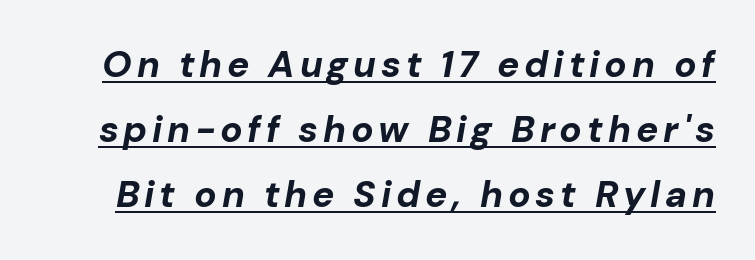
The letters advance in unequal steps, a hallmark of proportional type. Underline: present. Compared with an ordinary text face, these strokes are far heavier — a full bold. The font's italic variant was chosen for this text.
